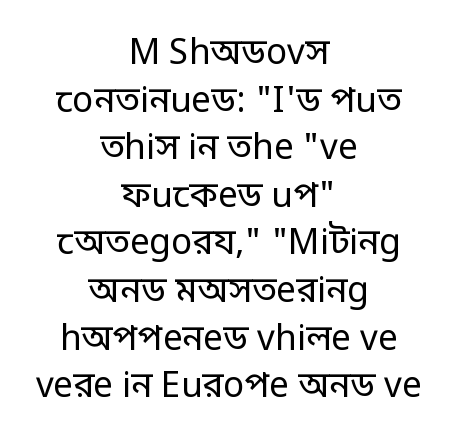
{"serif": "no", "italic": "no", "bold": "no", "weight": "regular", "width": "condensed", "stroke_contrast": "low", "monospaced": "no", "underline": "no", "align": "center", "line_spacing": "normal", "line_spacing_ratio": 1.36, "letter_spacing": "normal", "letter_spacing_em": 0.0, "glyph_px": 35}
